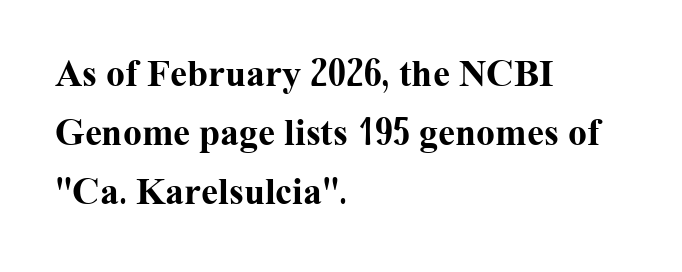
{"serif": "yes", "italic": "no", "bold": "yes", "weight": "bold", "width": "normal", "stroke_contrast": "medium", "x_height": "medium", "monospaced": "no", "underline": "no", "align": "left", "line_spacing": "normal", "line_spacing_ratio": 1.55, "letter_spacing": "normal", "letter_spacing_em": 0.0, "glyph_px": 38}
